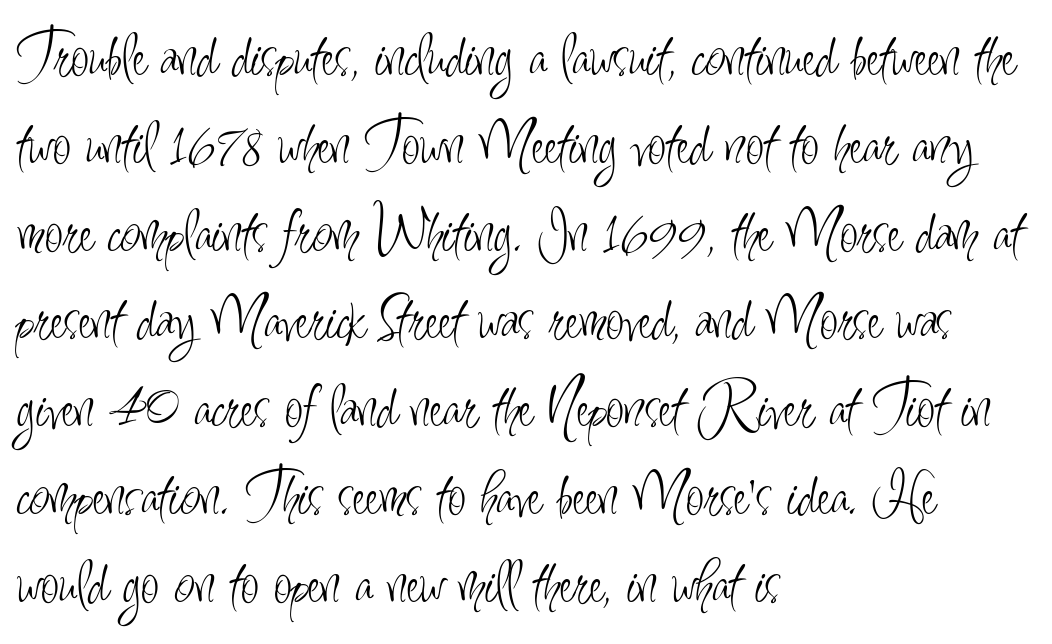
Q: Is the text bold? A: No.
Q: Is the typeface a serif or a sans-serif typeface? A: Sans-serif.
Q: Is the text underlined? A: No.
Q: How is the paragraph aligned? A: Left-aligned.
Q: Is the spacing between letters normal or unusually wide? A: Normal.
Q: Is the spacing between lines tight, normal or loose? A: Normal.
Q: Width (condensed, normal, or wide)? A: Condensed.
Q: Stroke contrast? A: Low.
Q: x-height? A: Small.
Q: Monospaced? A: No.
